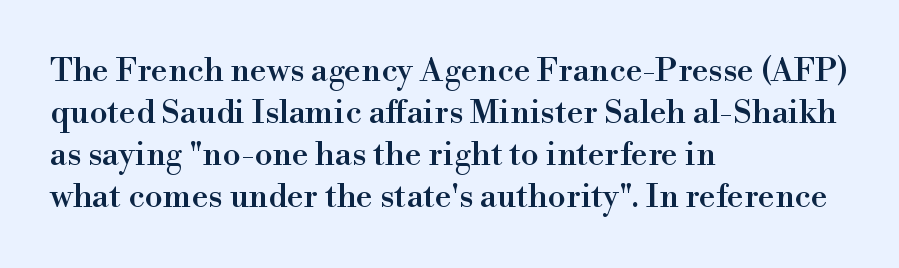
{"serif": "yes", "italic": "no", "width": "normal", "stroke_contrast": "high", "x_height": "small", "monospaced": "no", "underline": "no", "align": "left", "line_spacing": "normal", "line_spacing_ratio": 1.27, "letter_spacing": "normal", "letter_spacing_em": 0.0, "glyph_px": 33}
